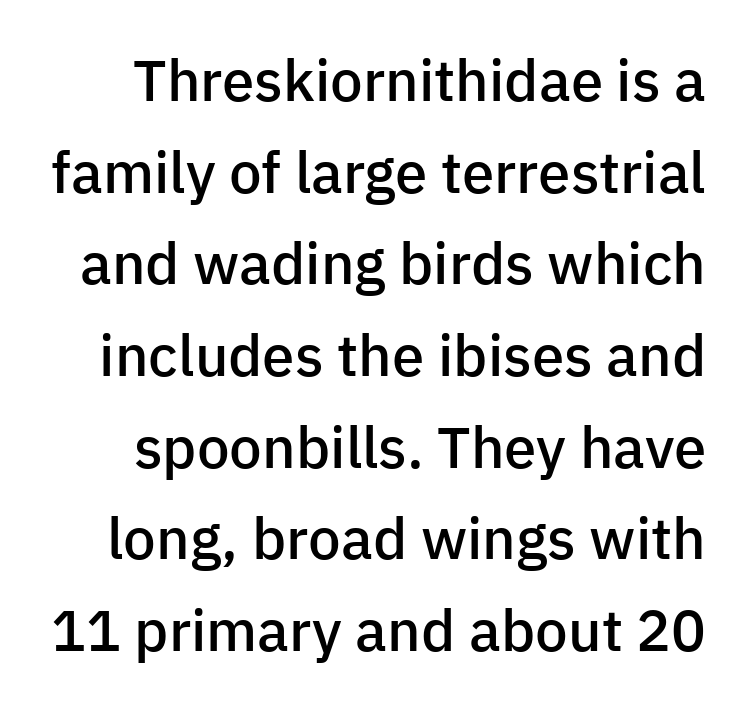
{"serif": "no", "italic": "no", "bold": "semi", "weight": "semibold", "width": "normal", "stroke_contrast": "low", "x_height": "medium", "monospaced": "no", "underline": "no", "line_spacing": "normal", "line_spacing_ratio": 1.58, "letter_spacing": "normal", "letter_spacing_em": 0.0, "glyph_px": 58}
